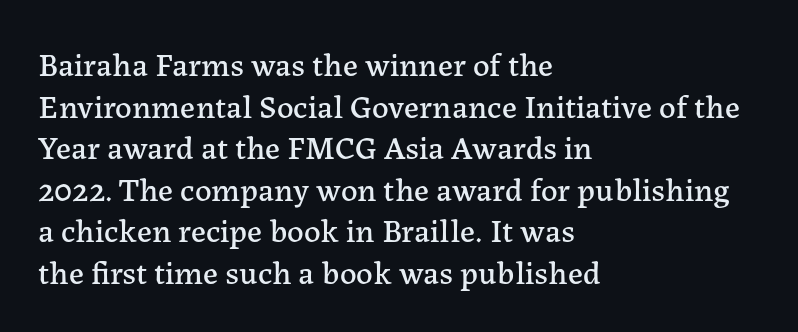
The typography opts for an upright posture over an oblique one. Caption: standard tracking, unaltered. The rendering uses a moderate line-height, typical for paragraphs. The zone under the glyphs is completely vacant.
